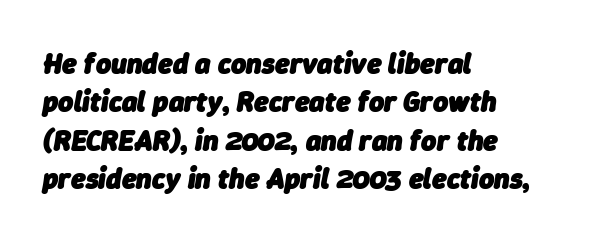
{"italic": "yes", "lean": "right", "slant_degrees": 9, "bold": "yes", "weight": "heavy", "width": "normal", "stroke_contrast": "low", "x_height": "medium", "monospaced": "no", "underline": "no", "align": "left", "line_spacing": "normal", "line_spacing_ratio": 1.32, "letter_spacing": "normal", "letter_spacing_em": 0.0, "glyph_px": 29}
